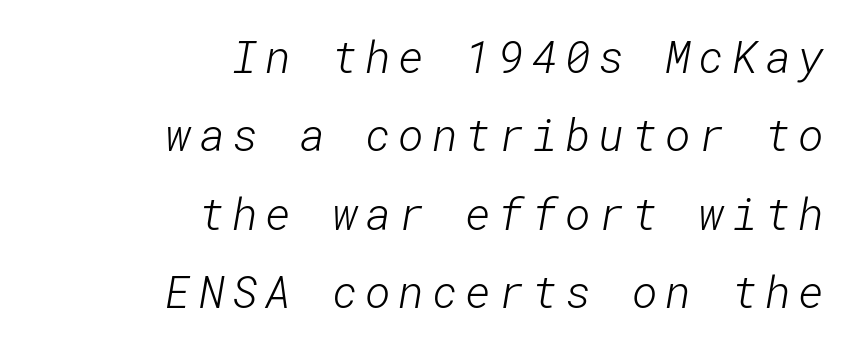
The weight tops out at a normal text grade. No feet cap the strokes, marking this as sans-serif type. Any mark beneath the type? The region is blank. Each line ends at the same right margin while the left side varies.
